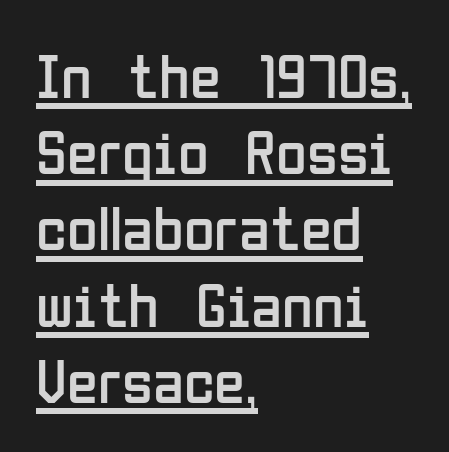
{"serif": "no", "italic": "no", "bold": "no", "weight": "regular", "width": "condensed", "stroke_contrast": "low", "x_height": "medium", "monospaced": "no", "underline": "yes", "align": "left", "line_spacing_ratio": 1.21, "letter_spacing": "normal", "letter_spacing_em": 0.0, "glyph_px": 63}
